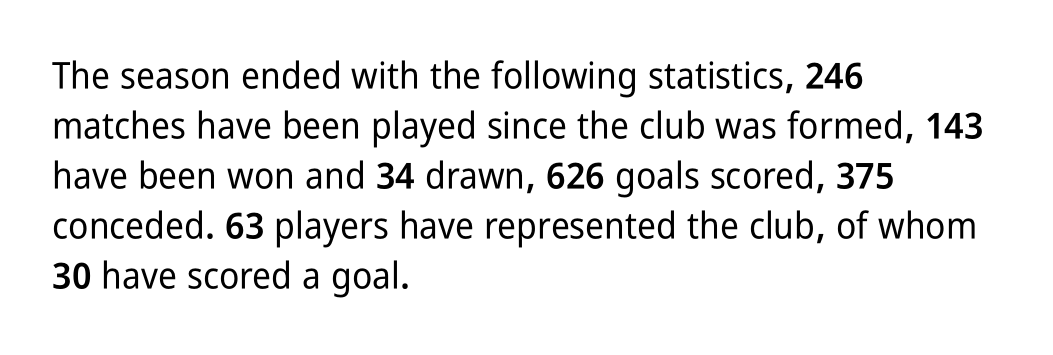
The image shows 37 px condensed sans-serif type, upright; set left-aligned, normal line spacing (1.35x), normal letter spacing, not underlined; low stroke contrast and a medium x-height.
